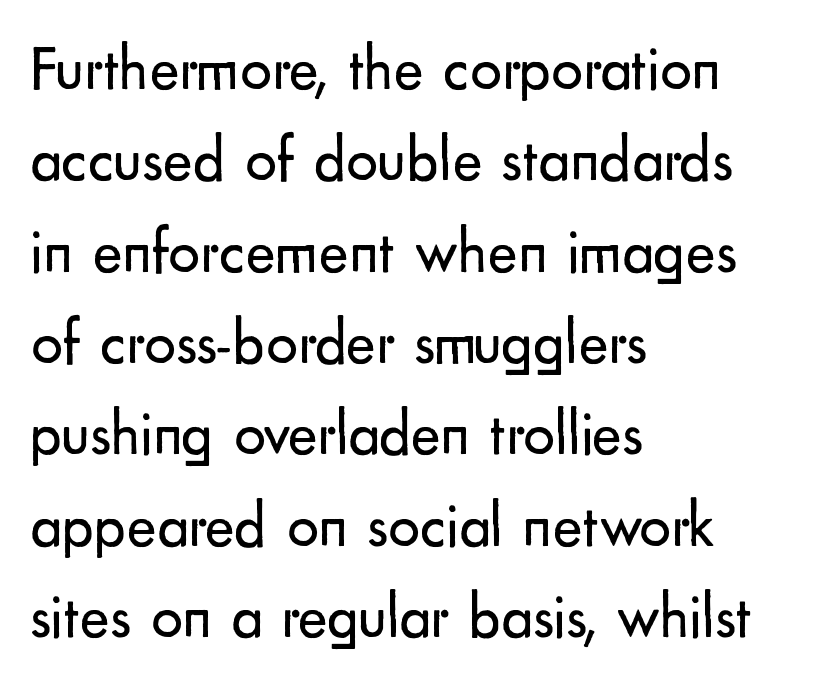
Weight class: somewhere from thin through regular. Check where the strokes stop: nothing finishes them off — pure sans. Each letter keeps its own natural width here, so spacing adapts to shape. The vertical gap from one line to the next is medium. Descender tails drop into unmarked territory. The lettering holds an erect, upright posture throughout.
